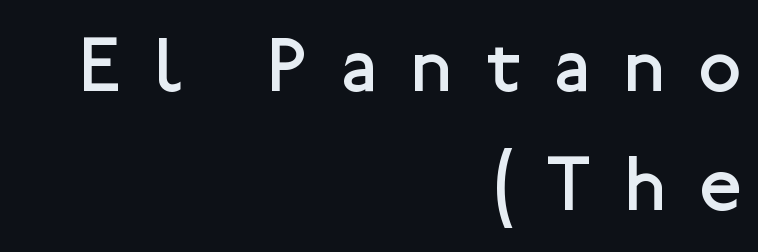
{"serif": "no", "italic": "no", "bold": "no", "weight": "regular", "width": "normal", "stroke_contrast": "low", "x_height": "medium", "monospaced": "no", "underline": "no", "align": "right", "line_spacing": "normal", "line_spacing_ratio": 1.54, "letter_spacing": "wide", "letter_spacing_em": 0.45, "glyph_px": 77}
